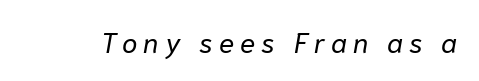
Loose tracking; the words dissolve into strings of separated letters. Check under the words: just untouched page. The weight would be labelled regular, book, light, or lighter still. The axis of the letterforms is tilted away from vertical.
